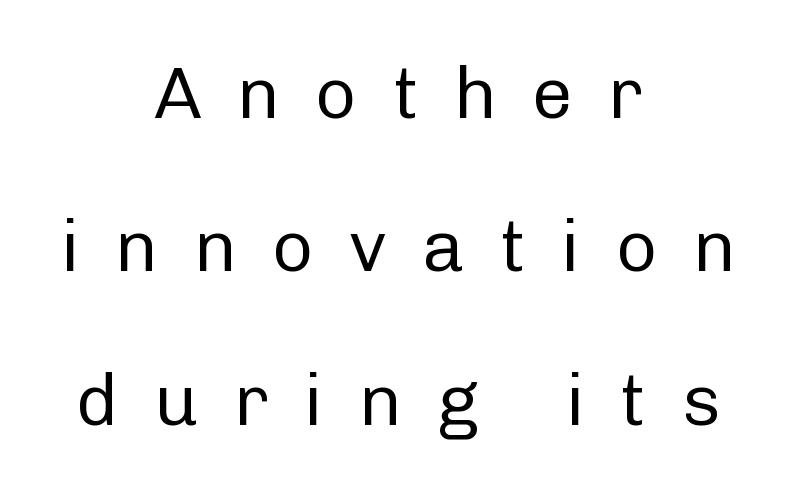
Q: Is the text bold? A: No.
Q: Is the text italic (slanted)? A: No, it is upright.
Q: Is the typeface a serif or a sans-serif typeface? A: Sans-serif.
Q: Is the text underlined? A: No.
Q: How is the paragraph aligned? A: Centered.
Q: Is the spacing between letters normal or unusually wide? A: Unusually wide.
Q: Is the spacing between lines tight, normal or loose? A: Loose.
Q: Width (condensed, normal, or wide)? A: Normal.
Q: Stroke contrast? A: Low.
Q: x-height? A: Medium.
Q: Monospaced? A: No.
